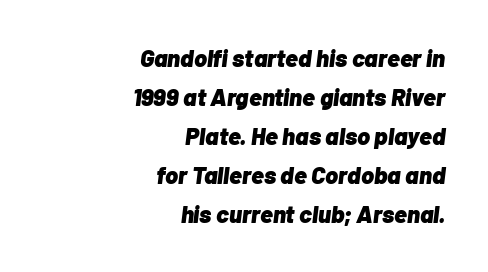
The image shows 24 px bold type, italic (leaning right); set right-aligned, normal line spacing (1.63x), normal letter spacing, not underlined.
